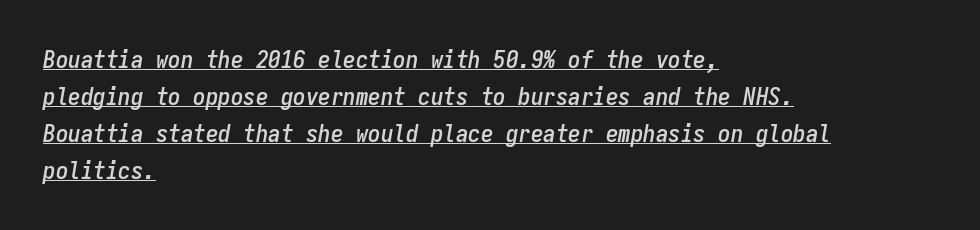
Q: Is the text italic (slanted)? A: Yes, it leans right by about 9 degrees.
Q: Is the text underlined? A: Yes.
Q: How is the paragraph aligned? A: Left-aligned.
Q: Is the spacing between letters normal or unusually wide? A: Normal.
Q: Is the spacing between lines tight, normal or loose? A: Normal.
